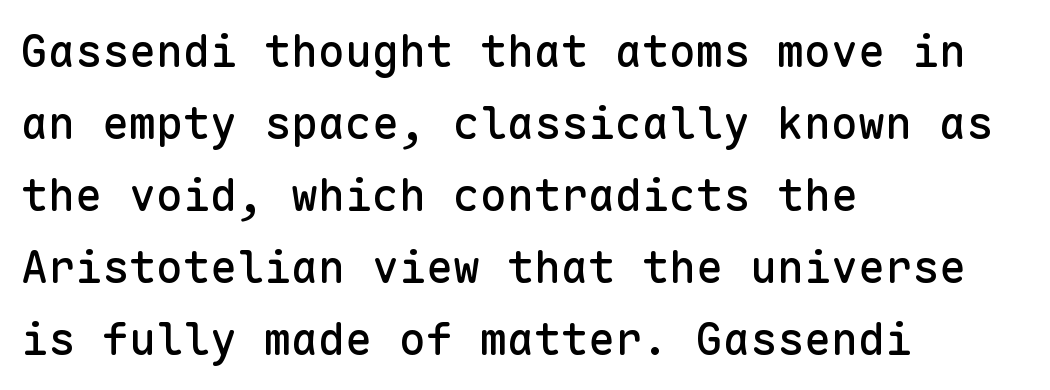
The image shows 45 px sans-serif type, upright, monospaced; set left-aligned, normal line spacing (1.6x), normal letter spacing, not underlined; low stroke contrast and a medium x-height.
